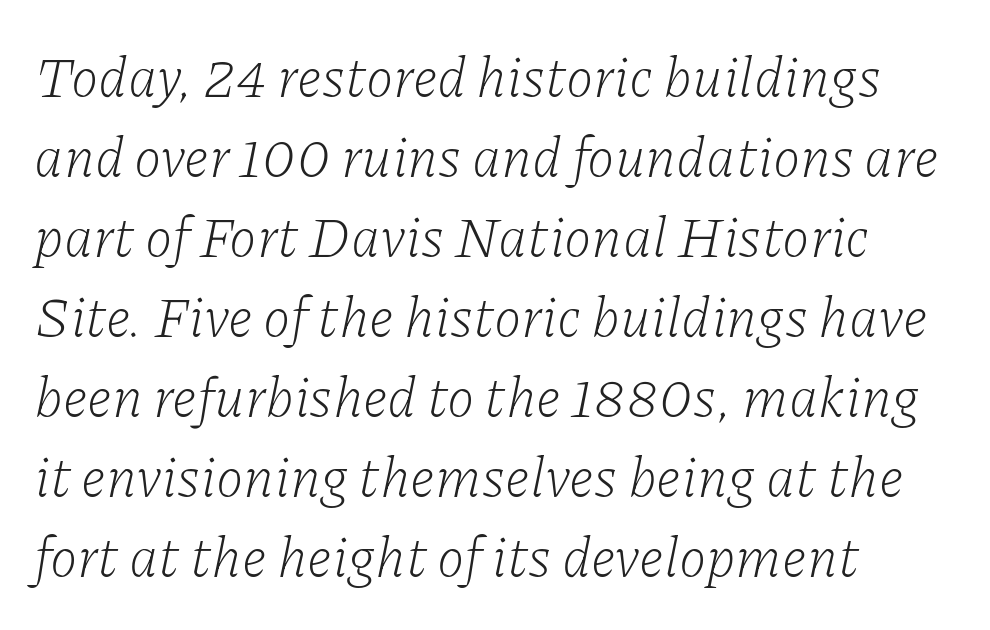
{"serif": "yes", "italic": "yes", "lean": "right", "slant_degrees": 11, "bold": "no", "weight": "light", "width": "normal", "stroke_contrast": "low", "x_height": "medium", "monospaced": "no", "underline": "no", "align": "left", "line_spacing": "normal", "line_spacing_ratio": 1.43, "letter_spacing": "normal", "letter_spacing_em": 0.0, "glyph_px": 56}
